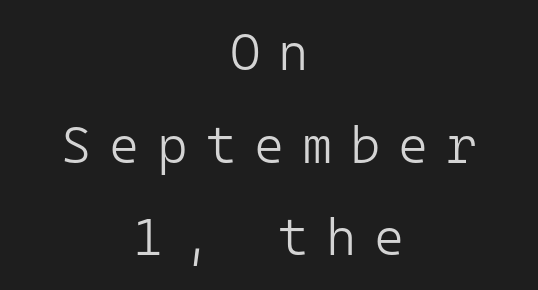
The image shows 52 px light sans-serif type, upright, monospaced; set centered, line spacing 1.78x, unusually wide letter spacing (+0.34 em), not underlined; low stroke contrast and a medium x-height.
